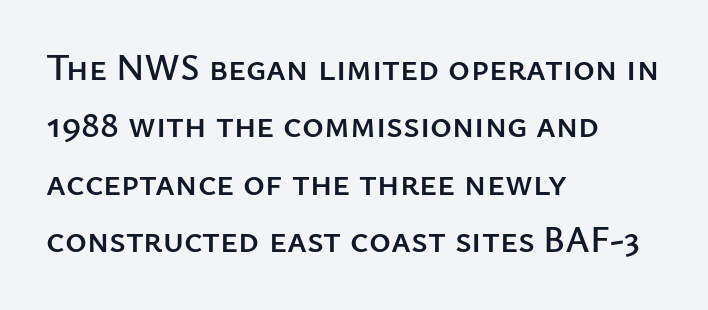
Check where the strokes stop: nothing finishes them off — pure sans. Whoever set this chose a conventional vertical rhythm. Ordinary non-slanted type is in use. Underlining? Definitely not there. Line starts are locked; line ends wander. These lines are rendered in a variable-pitch font.
